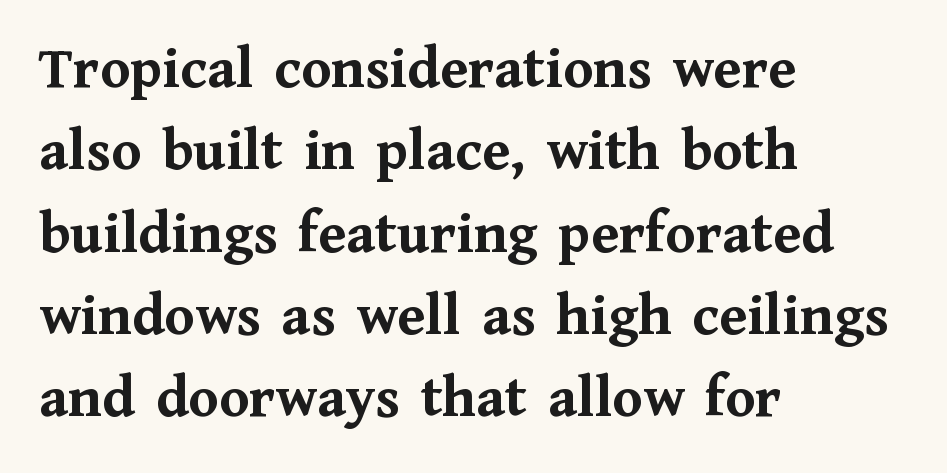
The image shows 61 px semibold serif type, upright; set left-aligned, normal line spacing (1.35x), normal letter spacing, not underlined; medium stroke contrast and a medium x-height.
